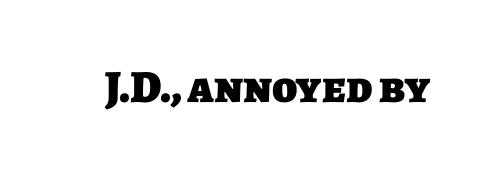
The image shows 46 px heavy sans-serif type; set normal letter spacing, not underlined; low stroke contrast and a large x-height.
